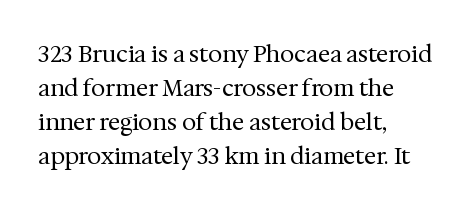
The type sits square on the baseline with zero lean. Stem width sits at or under what a default text font uses. Horizontally, the lines are justified to the leading edge only. This sample keeps an unexceptional amount of space between lines. The space beneath each line is pristine and unruled. There is no visible air inserted between adjacent glyphs.
